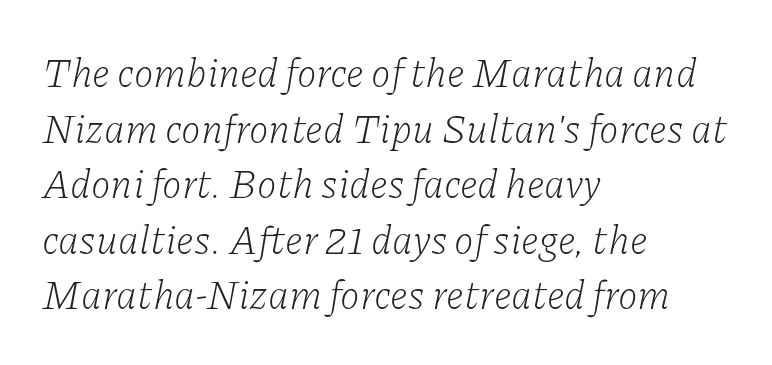
Is this a fixed-width face? No — the glyphs have proportional, varying widths. The zone under the glyphs is completely vacant. The horizontal fit of the characters is conventional and even. Regarding leading, the lines here are spaced in the standard way. The font family rendered here belongs to the serif group. The rendering applies a slant to the glyphs.
